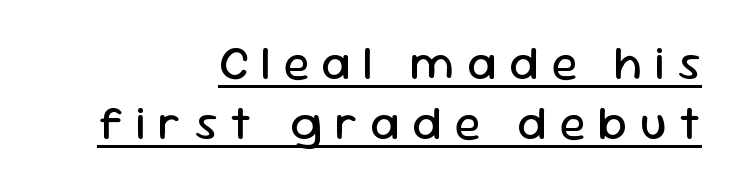
The image shows 48 px regular-weight sans-serif type, upright; set right-aligned, normal line spacing (1.25x), unusually wide letter spacing (+0.26 em), underlined; low stroke contrast and a medium x-height.
